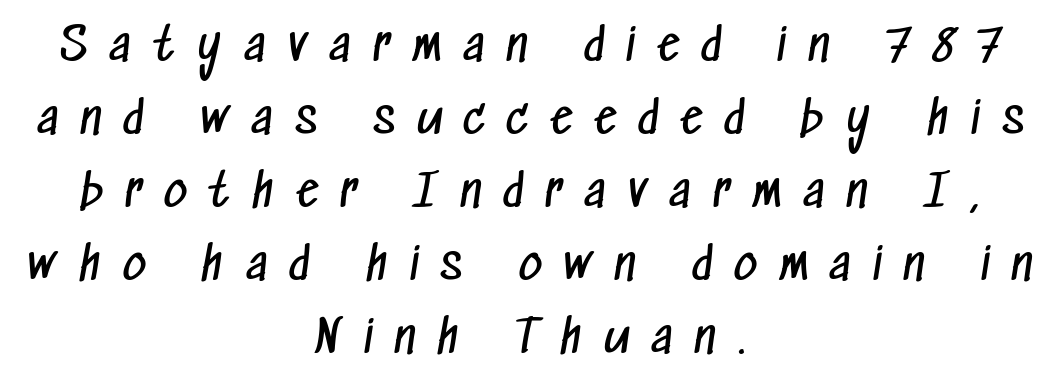
Q: Is the text bold? A: No.
Q: Is the typeface a serif or a sans-serif typeface? A: Sans-serif.
Q: Is the text underlined? A: No.
Q: How is the paragraph aligned? A: Centered.
Q: Is the spacing between letters normal or unusually wide? A: Unusually wide.
Q: Is the spacing between lines tight, normal or loose? A: Normal.
Q: Width (condensed, normal, or wide)? A: Condensed.
Q: Stroke contrast? A: Low.
Q: x-height? A: Medium.
Q: Monospaced? A: No.
